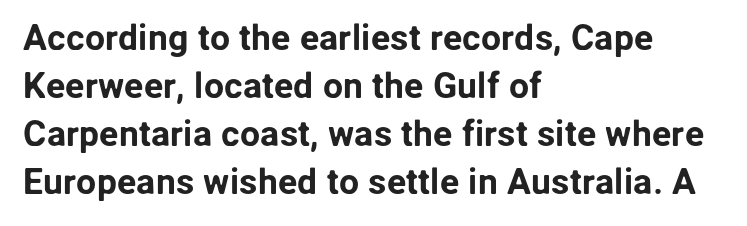
The image shows 36 px sans-serif type, upright; set left-aligned, normal line spacing (1.33x), normal letter spacing, not underlined; low stroke contrast and a medium x-height.
